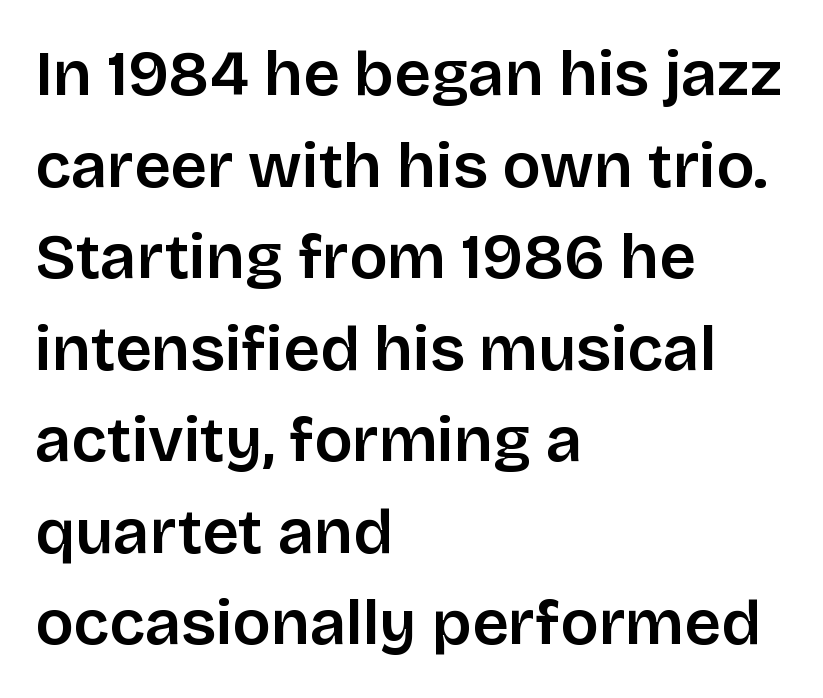
The image shows 64 px sans-serif type, upright; set left-aligned, normal line spacing (1.43x), normal letter spacing, not underlined; low stroke contrast and a large x-height.
